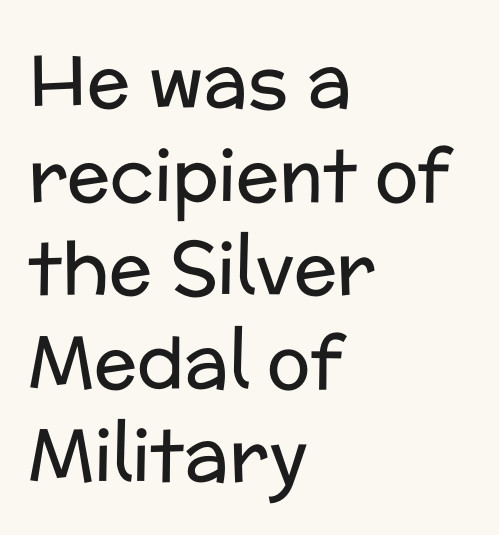
Q: Is the text bold? A: No.
Q: Is the text italic (slanted)? A: No, it is upright.
Q: Is the typeface a serif or a sans-serif typeface? A: Sans-serif.
Q: Is the text underlined? A: No.
Q: How is the paragraph aligned? A: Left-aligned.
Q: Is the spacing between letters normal or unusually wide? A: Normal.
Q: Is the spacing between lines tight, normal or loose? A: Normal.
Q: Width (condensed, normal, or wide)? A: Normal.
Q: Stroke contrast? A: Low.
Q: x-height? A: Medium.
Q: Monospaced? A: No.
